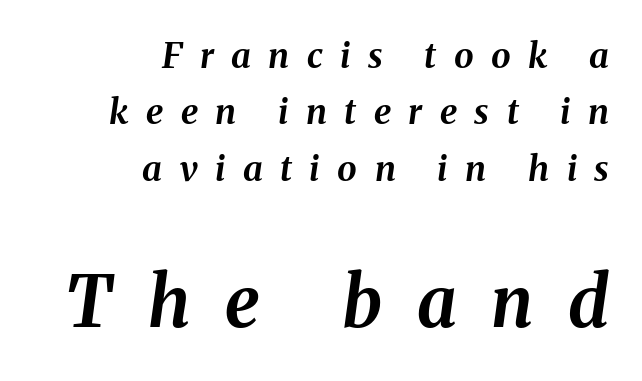
{"italic": "yes", "lean": "right", "slant_degrees": 8, "bold": "yes", "weight": "bold", "width": "normal", "stroke_contrast": "medium", "x_height": "medium", "monospaced": "no", "underline": "no", "align": "right", "line_spacing": "normal", "line_spacing_ratio": 1.61, "letter_spacing": "wide", "letter_spacing_em": 0.5, "larger_block": "second", "size_ratio": 2.0, "glyph_px": 70}
